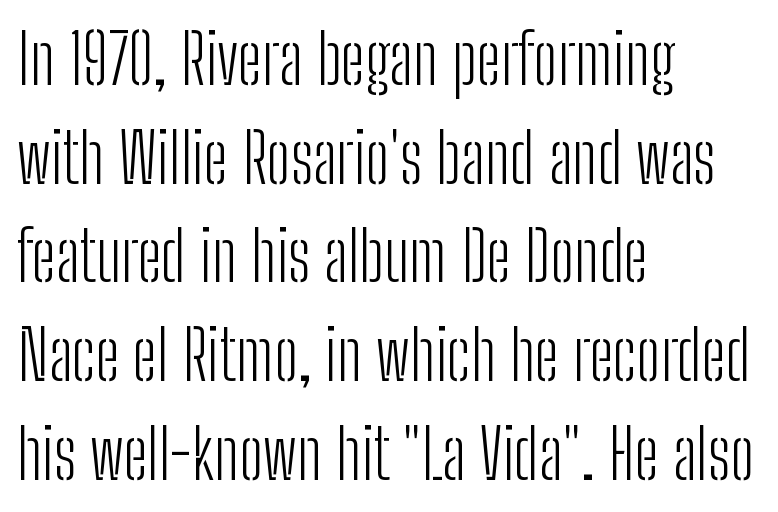
The image shows 69 px light, condensed sans-serif type, upright; set left-aligned, normal line spacing (1.43x), normal letter spacing, not underlined; low stroke contrast and a medium x-height.
